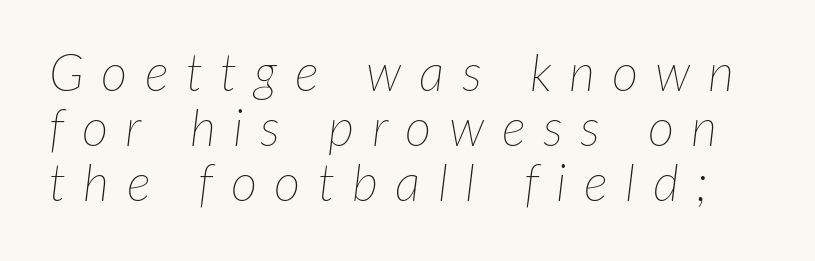
The rendering uses a small line-height, squeezing the rows. Varying glyph widths throughout — classic text-font behaviour. How are the letters spaced? Widely, with obvious added tracking. Stems here are at most as thick as an everyday book face. These lines were composed using italics.
